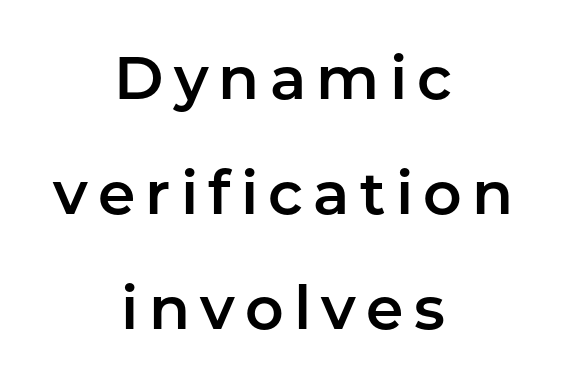
Students, observe: this is what heavily led, spacious text looks like. You could not count columns in this text — the font is proportionally spaced. I'd call this a sans setting — the letters go barefoot. Is the block centered? Yes — each line is placed symmetrically about the middle. Designer's note — italics off, roman on. Descender tails drop into unmarked territory.
